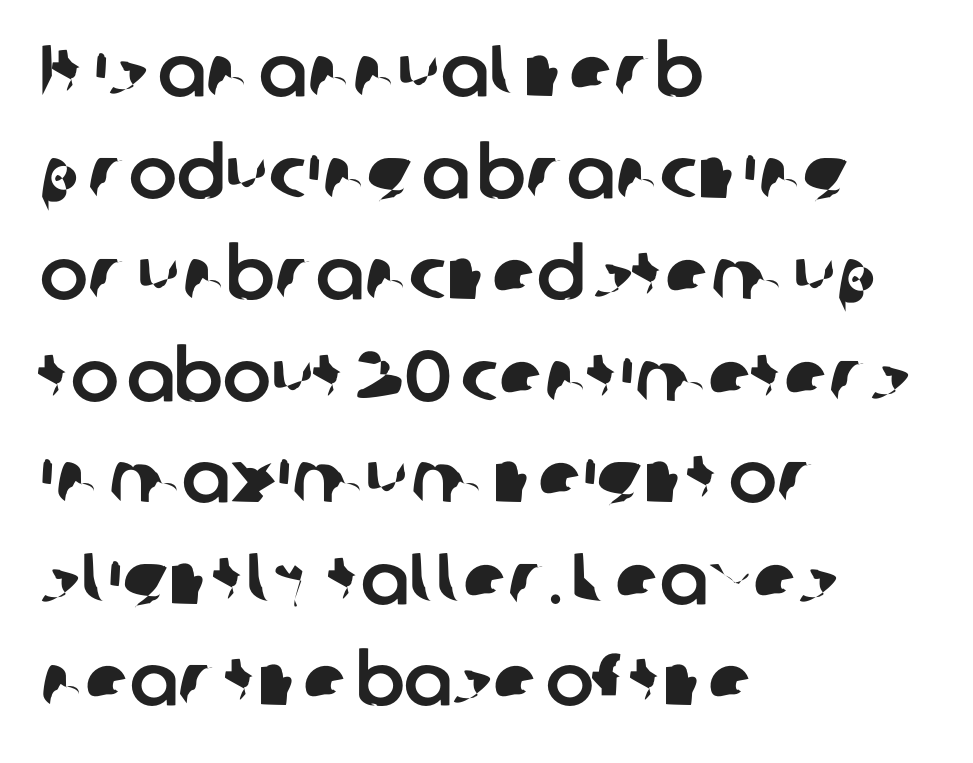
Q: Is the typeface a serif or a sans-serif typeface? A: Sans-serif.
Q: Is the text underlined? A: No.
Q: How is the paragraph aligned? A: Left-aligned.
Q: Is the spacing between letters normal or unusually wide? A: Normal.
Q: Is the spacing between lines tight, normal or loose? A: Normal.
Q: Width (condensed, normal, or wide)? A: Normal.
Q: Stroke contrast? A: Low.
Q: x-height? A: Medium.
Q: Monospaced? A: No.
